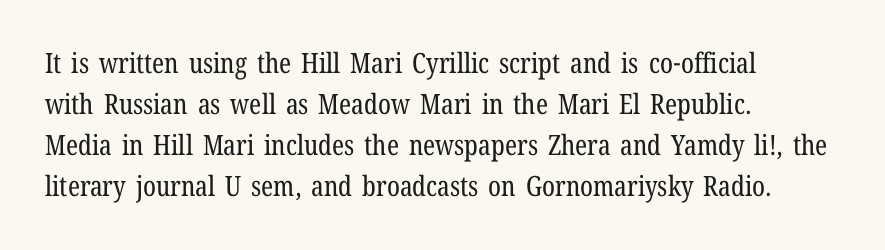
The face used here is seriffed, in the tradition of book romans. The typeface has the unassuming heft of standard copy or less. Bare-footed words on every line. The setting favours the left margin, as ordinary paragraphs usually do. Proportional: the letters do not fall into vertical columns. The designer left line spacing at the default.
